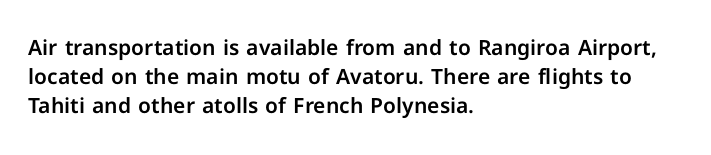
Each word holds together tightly as a unit, with standard inter-letter gaps. Left-aligned paragraph, ragged on the right. The vertical gap from one line to the next is medium. Nope, not italic — everything's standing straight. Check the space under the baseline: it is left empty.
